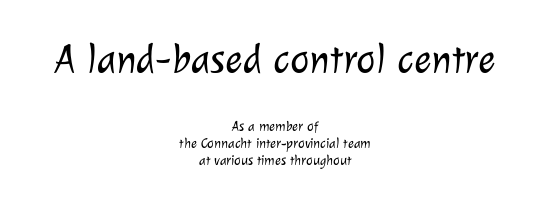
The image shows 41 px light sans-serif type; set centered, line spacing 1.22x, normal letter spacing, not underlined; the first (top) block is 2.93x larger; low stroke contrast and a medium x-height.
